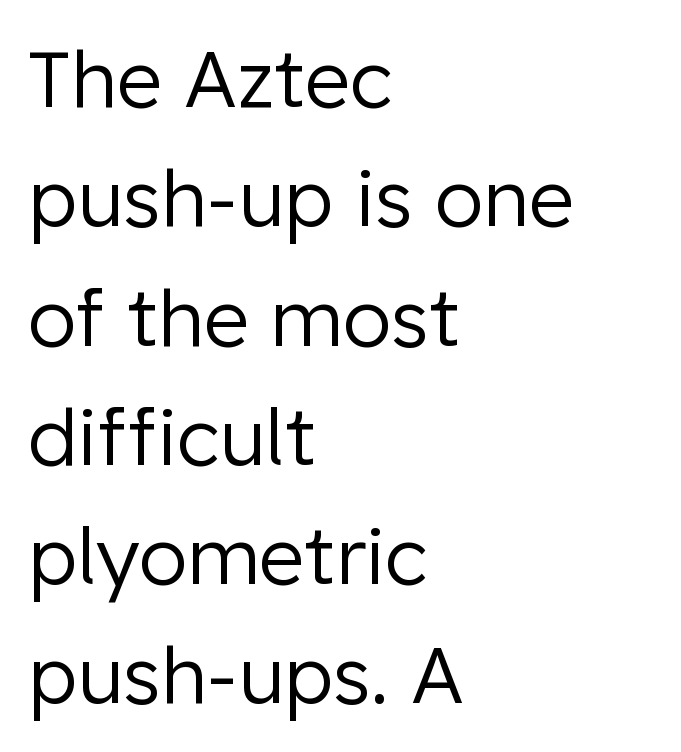
The image shows 79 px regular-weight sans-serif type, upright; set left-aligned, normal line spacing (1.51x), normal letter spacing, not underlined; low stroke contrast and a medium x-height.
